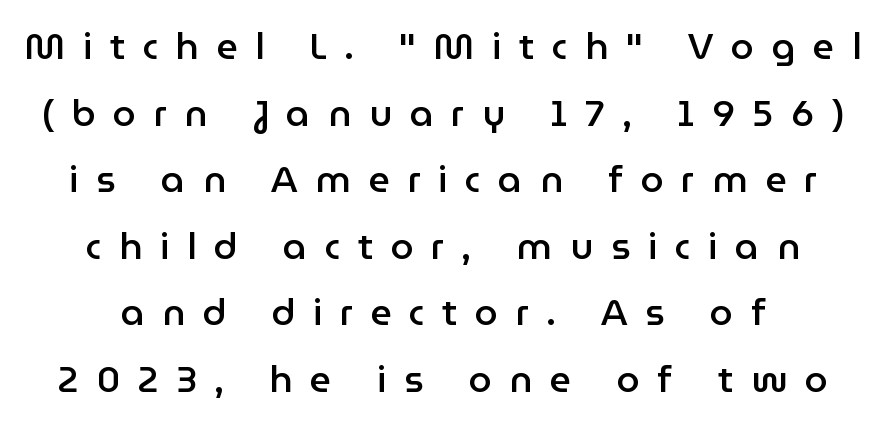
The image shows 37 px semibold sans-serif type, upright; set centered, line spacing 1.8x, unusually wide letter spacing (+0.48 em), not underlined; low stroke contrast and a medium x-height.
